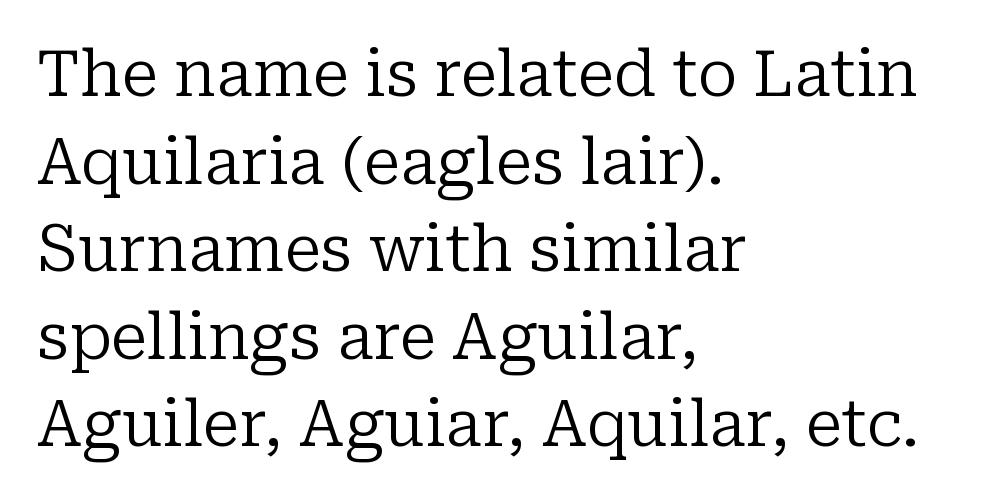
Q: Is the text bold? A: No.
Q: Is the text italic (slanted)? A: No, it is upright.
Q: Is the typeface a serif or a sans-serif typeface? A: Serif.
Q: Is the text underlined? A: No.
Q: How is the paragraph aligned? A: Left-aligned.
Q: Is the spacing between letters normal or unusually wide? A: Normal.
Q: Is the spacing between lines tight, normal or loose? A: Normal.
Q: Width (condensed, normal, or wide)? A: Normal.
Q: Stroke contrast? A: Low.
Q: x-height? A: Medium.
Q: Monospaced? A: No.
